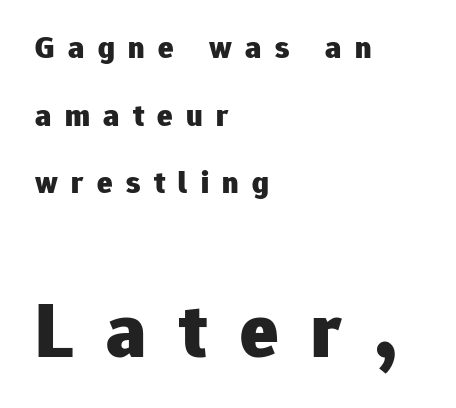
{"serif": "no", "italic": "no", "bold": "yes", "weight": "heavy", "width": "normal", "stroke_contrast": "low", "x_height": "medium", "monospaced": "no", "underline": "no", "align": "left", "line_spacing": "loose", "line_spacing_ratio": 2.11, "letter_spacing": "wide", "letter_spacing_em": 0.42, "larger_block": "second", "size_ratio": 2.47, "glyph_px": 79}
